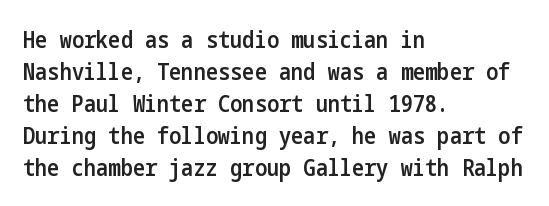
{"italic": "no", "bold": "semi", "underline": "no", "align": "left", "line_spacing": "normal", "line_spacing_ratio": 1.39, "letter_spacing": "normal", "letter_spacing_em": 0.0, "glyph_px": 23}
